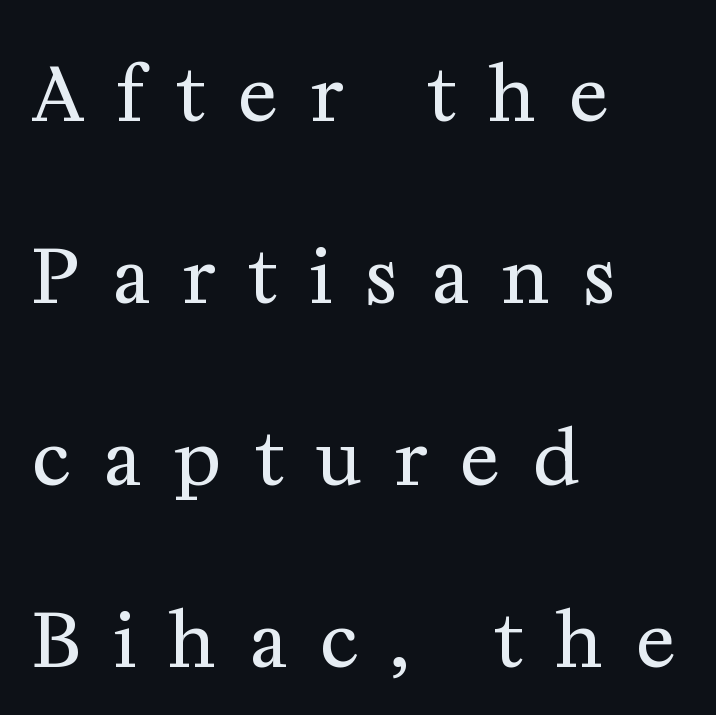
The image shows 74 px regular-weight serif type, upright; set left-aligned, loose line spacing (2.46x), unusually wide letter spacing (+0.45 em), not underlined; medium stroke contrast and a medium x-height.
